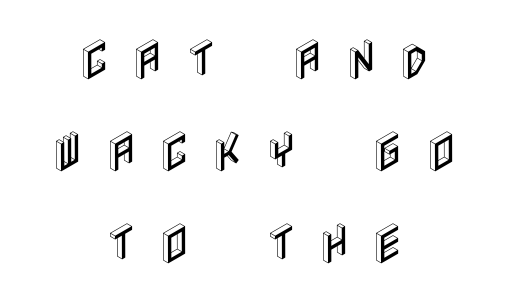
Q: Is the text italic (slanted)? A: No, it is upright.
Q: Is the text underlined? A: No.
Q: How is the paragraph aligned? A: Centered.
Q: Is the spacing between letters normal or unusually wide? A: Unusually wide.
Q: Is the spacing between lines tight, normal or loose? A: Loose.
Q: Width (condensed, normal, or wide)? A: Condensed.
Q: x-height? A: Large.
